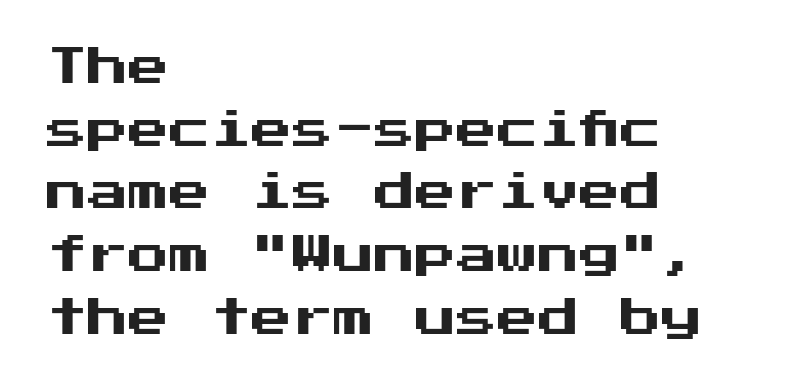
Bare-footed words on every line. Check where the strokes stop: nothing finishes them off — pure sans. You can tell it's not italic because the verticals are truly vertical. A student would call this left alignment; a typographer would say flush left, rag right.
